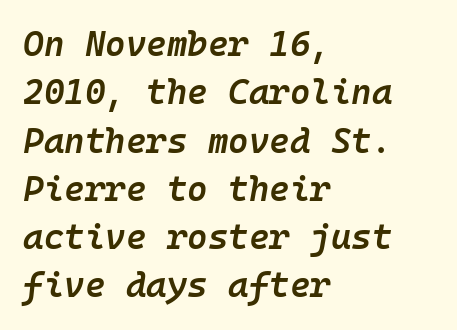
{"italic": "yes", "lean": "right", "slant_degrees": 10, "bold": "semi", "weight": "semibold", "width": "normal", "stroke_contrast": "low", "x_height": "medium", "monospaced": "yes", "underline": "no", "align": "left", "line_spacing": "normal", "line_spacing_ratio": 1.38, "letter_spacing": "normal", "letter_spacing_em": 0.0, "glyph_px": 35}
